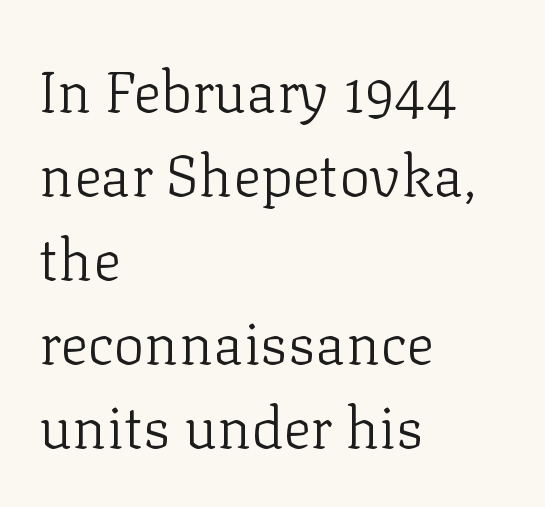
The image shows 58 px light serif type, upright; set left-aligned, normal line spacing (1.45x), normal letter spacing, not underlined; low stroke contrast and a medium x-height.
